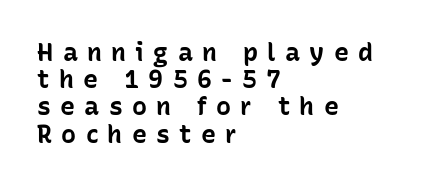
The image shows 25 px bold type, upright; set left-aligned, tight line spacing (1.09x), unusually wide letter spacing (+0.37 em), not underlined.
